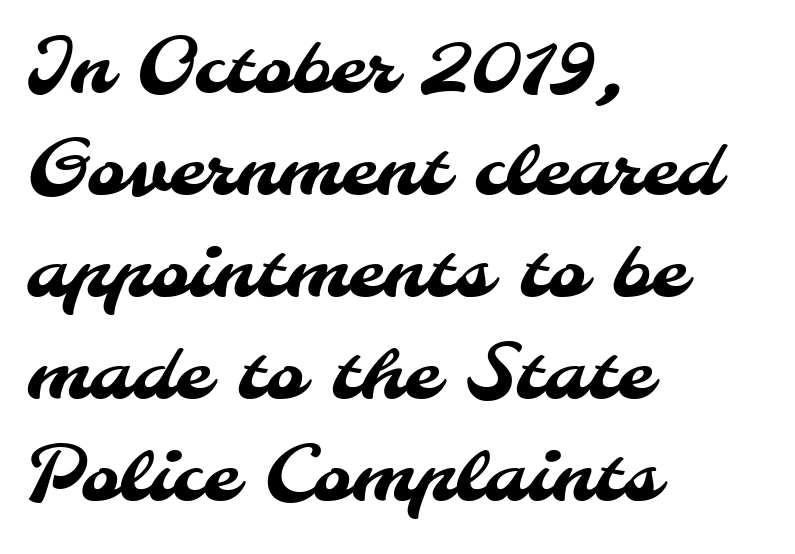
The image shows 74 px sans-serif type; set left-aligned, normal line spacing (1.38x), normal letter spacing, not underlined; medium stroke contrast and a small x-height.
